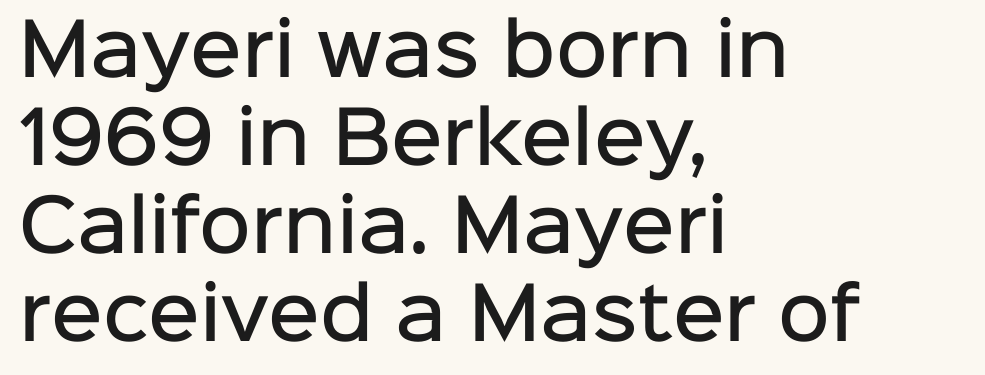
Q: Is the text bold? A: Semi-bold.
Q: Is the text italic (slanted)? A: No, it is upright.
Q: Is the typeface a serif or a sans-serif typeface? A: Sans-serif.
Q: Is the text underlined? A: No.
Q: How is the paragraph aligned? A: Left-aligned.
Q: Is the spacing between letters normal or unusually wide? A: Normal.
Q: Width (condensed, normal, or wide)? A: Normal.
Q: Stroke contrast? A: Low.
Q: x-height? A: Medium.
Q: Monospaced? A: No.
